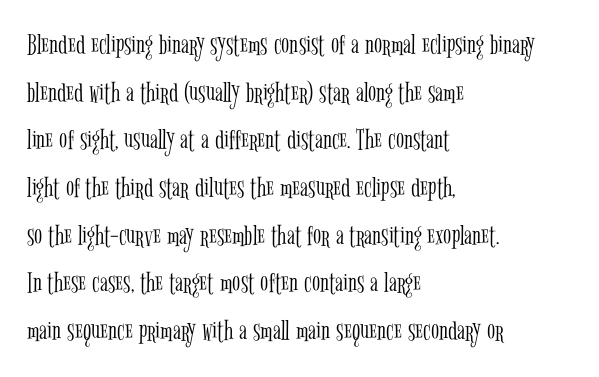
The image shows 30 px light, condensed serif type, upright; set left-aligned, normal line spacing (1.59x), normal letter spacing, not underlined; low stroke contrast and a medium x-height.
